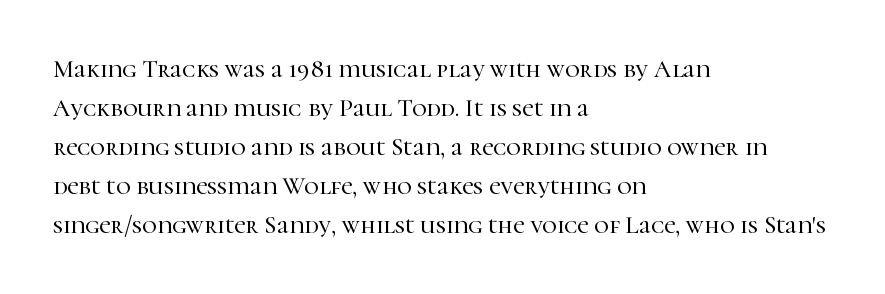
{"italic": "no", "underline": "no", "align": "left", "line_spacing": "normal", "line_spacing_ratio": 1.56, "letter_spacing": "normal", "letter_spacing_em": 0.0, "glyph_px": 25}
